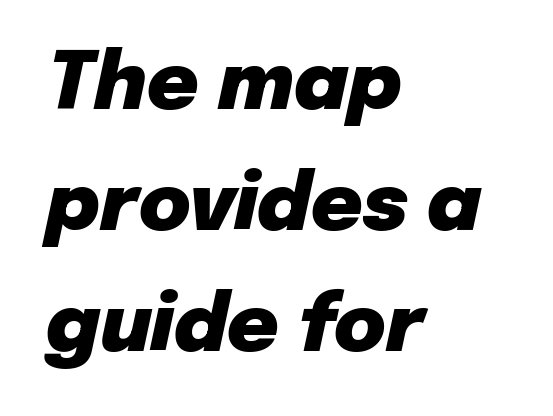
Typeset ragged right — the left edge is the straight one. Notice how descenders clear the ascenders below comfortably — that's standard leading. Thick stems and heavy bowls — unmistakably bold. The text carries the slant typical of an italic or oblique font. You could call the tracking neutral — neither tight nor loose.
